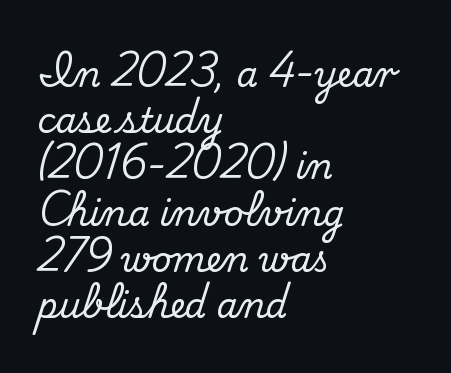
Q: Is the text italic (slanted)? A: Yes.
Q: Is the typeface a serif or a sans-serif typeface? A: Serif.
Q: Is the text underlined? A: No.
Q: How is the paragraph aligned? A: Left-aligned.
Q: Is the spacing between letters normal or unusually wide? A: Normal.
Q: Is the spacing between lines tight, normal or loose? A: Normal.
Q: Width (condensed, normal, or wide)? A: Normal.
Q: Stroke contrast? A: Medium.
Q: x-height? A: Small.
Q: Monospaced? A: No.
